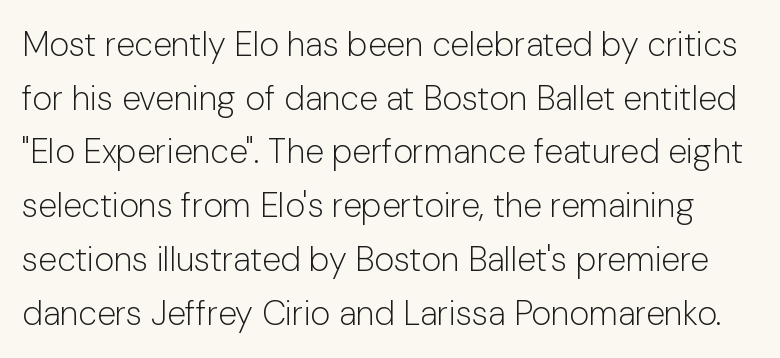
Designer's note — italics off, roman on. Proportional: the letters do not fall into vertical columns. Think standard paragraph weight, or any step lighter than that. Is this a sans? Yes — the strokes have no serifs. Leading: standard. How are the letters spaced? Ordinarily, with no added tracking.
